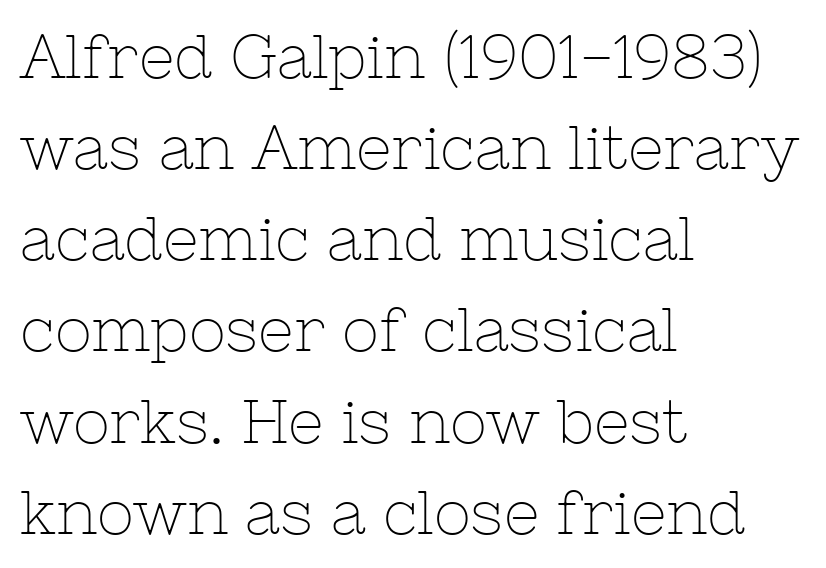
The font's upright variant was chosen for this text. Students, note that the glyphs here touch the page at normal intervals. To sum up the face: it has serifs. Check under the words: just untouched page.
